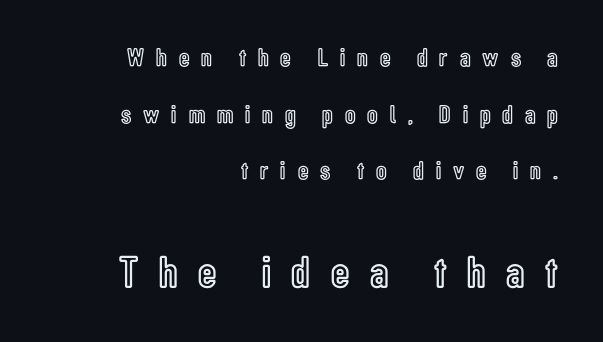
The lower block of text is set noticeably larger than the block above it. The face used here is proportionally spaced, like ordinary book or web type. Characters remain perfectly vertical along every line. The leading is generous, giving the passage an open texture. Alignment: flush right. Words appear elongated and porous because spacing is wide.
